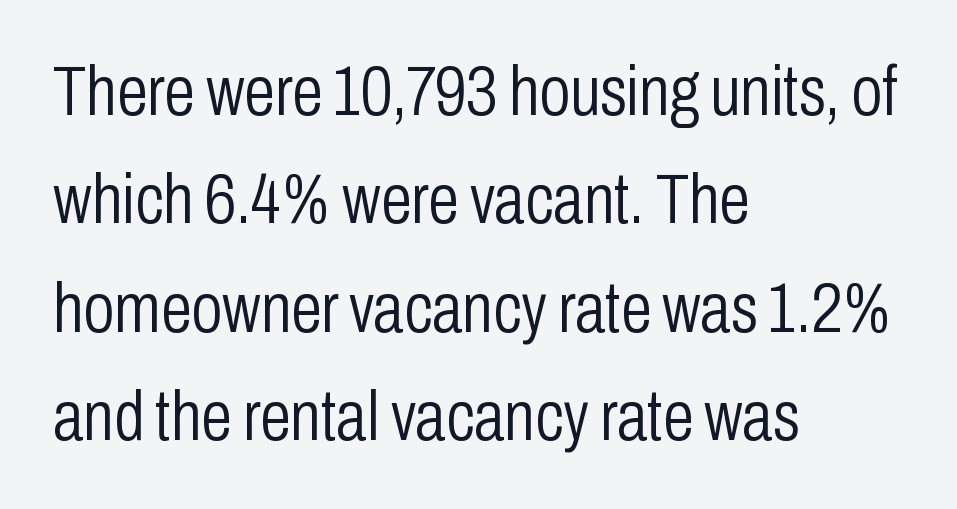
Q: Is the text bold? A: No.
Q: Is the text italic (slanted)? A: No, it is upright.
Q: Is the typeface a serif or a sans-serif typeface? A: Sans-serif.
Q: Is the text underlined? A: No.
Q: How is the paragraph aligned? A: Left-aligned.
Q: Is the spacing between letters normal or unusually wide? A: Normal.
Q: Is the spacing between lines tight, normal or loose? A: Normal.
Q: Width (condensed, normal, or wide)? A: Condensed.
Q: Stroke contrast? A: Low.
Q: x-height? A: Medium.
Q: Monospaced? A: No.
